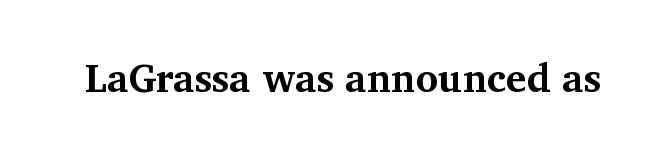
{"serif": "yes", "italic": "no", "bold": "yes", "weight": "bold", "width": "normal", "stroke_contrast": "medium", "x_height": "medium", "monospaced": "no", "underline": "no", "letter_spacing": "normal", "letter_spacing_em": 0.0, "glyph_px": 39}
